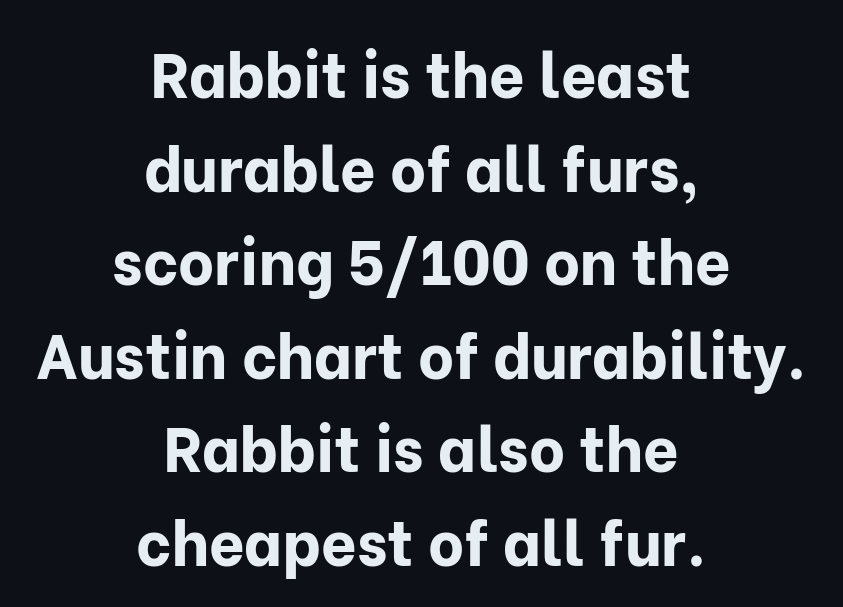
The image shows 62 px bold sans-serif type, upright; set centered, normal line spacing (1.51x), normal letter spacing, not underlined; low stroke contrast and a medium x-height.
